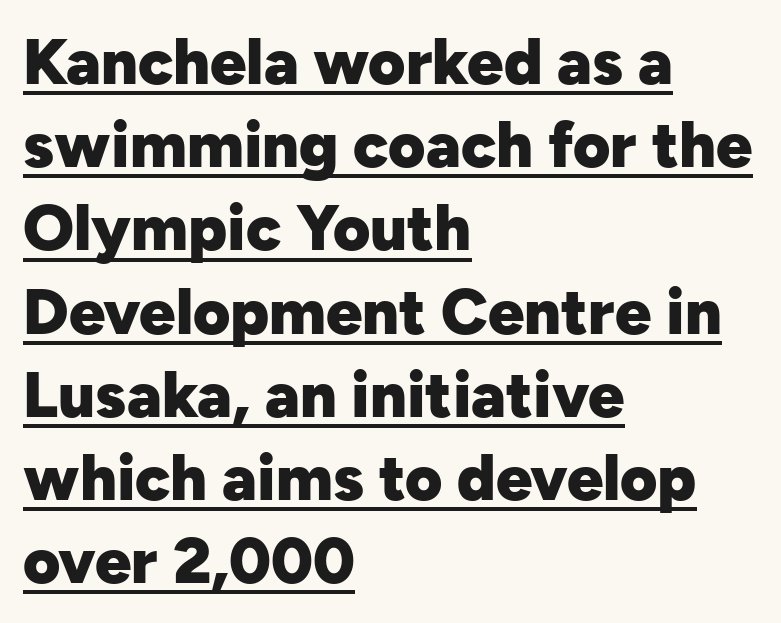
The image shows 64 px heavy sans-serif type, upright; set left-aligned, normal line spacing (1.3x), normal letter spacing, underlined; low stroke contrast and a medium x-height.
